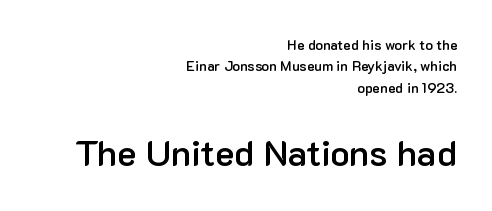
The type family on display is of the sans-serif kind. Compare the two chunks: the lower has the greater cap height. The paragraph shown leans on its right margin. The passage shown is typed in a proportional face where columns would drift. This is the in-between weight designers call semibold or demi. Does the lettering tilt? It doesn't — this is upright.
